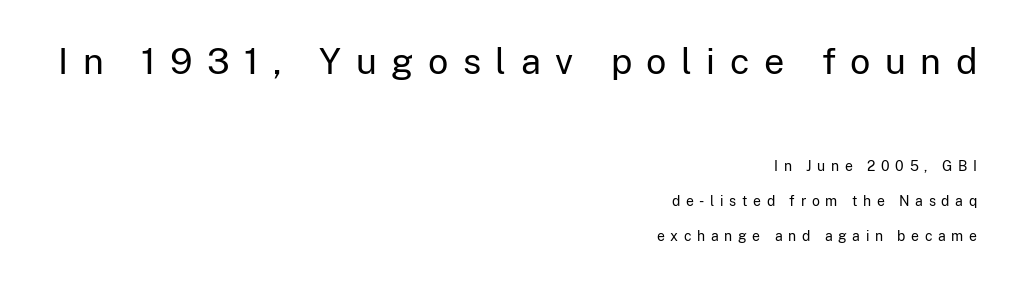
The image shows 36 px regular-weight sans-serif type, upright; set right-aligned, loose line spacing (2.49x), unusually wide letter spacing (+0.4 em), not underlined; the first (top) block is 2.57x larger; low stroke contrast and a medium x-height.
